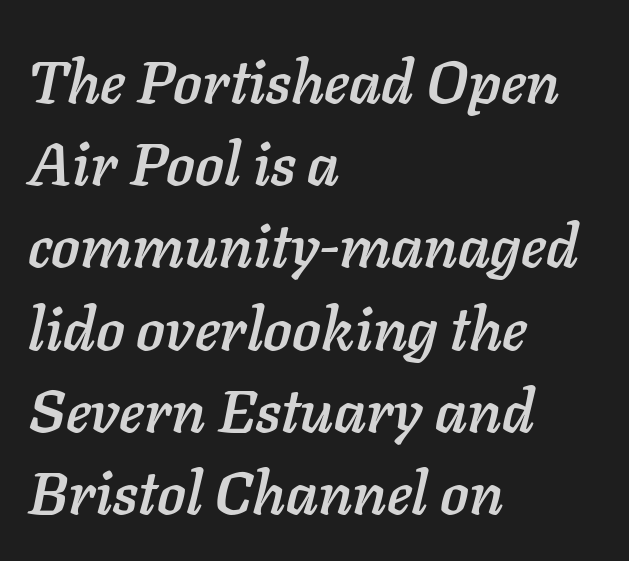
{"italic": "yes", "lean": "right", "slant_degrees": 11, "width": "normal", "stroke_contrast": "low", "x_height": "medium", "monospaced": "no", "underline": "no", "align": "left", "line_spacing": "normal", "line_spacing_ratio": 1.37, "letter_spacing": "normal", "letter_spacing_em": 0.0, "glyph_px": 60}
